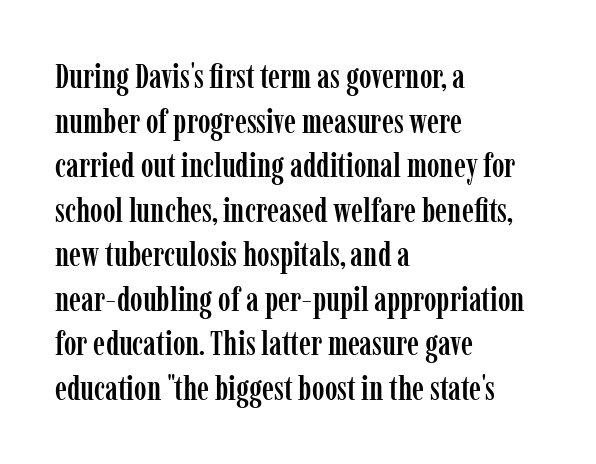
Q: Is the text italic (slanted)? A: No, it is upright.
Q: Is the typeface a serif or a sans-serif typeface? A: Serif.
Q: Is the text underlined? A: No.
Q: How is the paragraph aligned? A: Left-aligned.
Q: Is the spacing between letters normal or unusually wide? A: Normal.
Q: Is the spacing between lines tight, normal or loose? A: Normal.
Q: Width (condensed, normal, or wide)? A: Condensed.
Q: Stroke contrast? A: Low.
Q: x-height? A: Medium.
Q: Monospaced? A: No.
